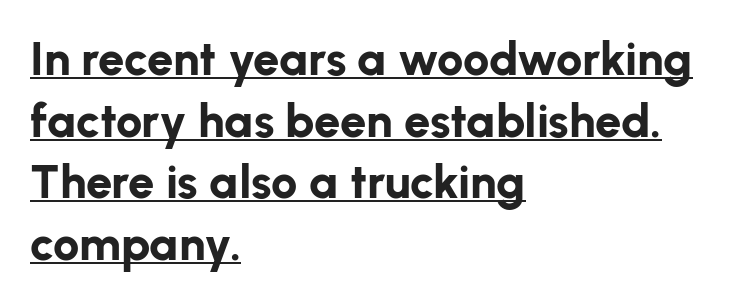
Spacing verdict: proportional, widths tailored to each character. The sample has been set heavy, in full bold. Posture: straight, roman, zero tilt. No feet cap the strokes, marking this as sans-serif type. The designer left line spacing at the default. Characters follow at the spacing the type designer built in.
